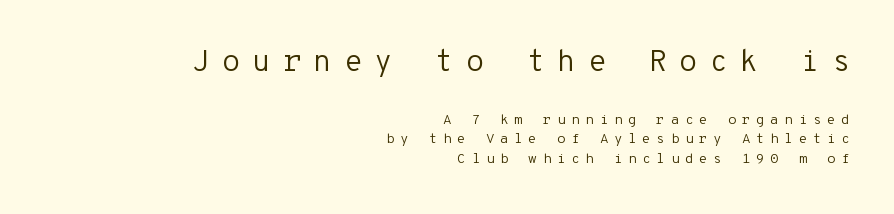
{"serif": "no", "italic": "no", "bold": "no", "weight": "regular", "width": "normal", "stroke_contrast": "low", "x_height": "medium", "monospaced": "yes", "underline": "no", "align": "right", "line_spacing": "normal", "line_spacing_ratio": 1.42, "letter_spacing": "wide", "letter_spacing_em": 0.4, "larger_block": "first", "size_ratio": 2.14, "glyph_px": 30}
